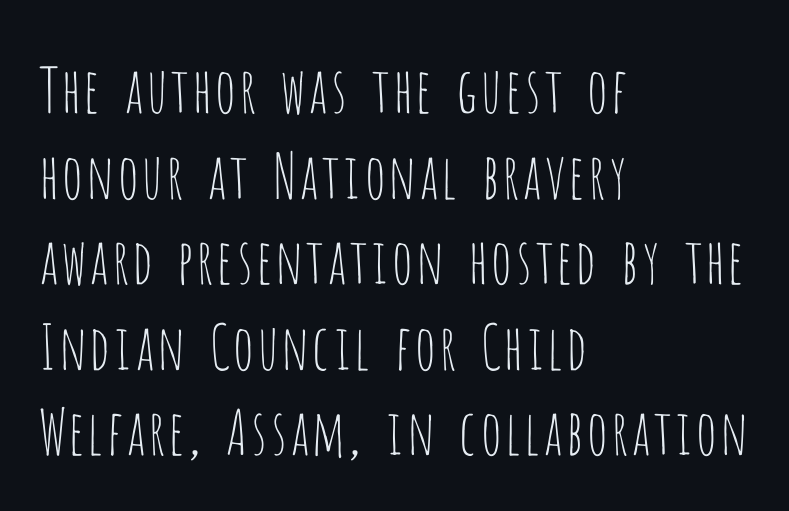
{"serif": "no", "italic": "no", "bold": "no", "weight": "thin", "width": "condensed", "stroke_contrast": "low", "x_height": "large", "monospaced": "no", "underline": "no", "align": "left", "line_spacing": "normal", "line_spacing_ratio": 1.38, "letter_spacing": "normal", "letter_spacing_em": 0.0, "glyph_px": 62}
